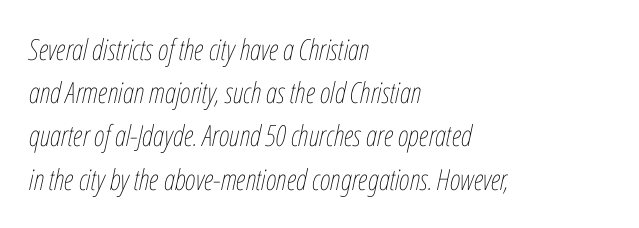
Q: Is the text bold? A: No.
Q: Is the text italic (slanted)? A: Yes, it leans right by about 12 degrees.
Q: Is the text underlined? A: No.
Q: How is the paragraph aligned? A: Left-aligned.
Q: Is the spacing between letters normal or unusually wide? A: Normal.
Q: Is the spacing between lines tight, normal or loose? A: Normal.
Q: Width (condensed, normal, or wide)? A: Condensed.
Q: Stroke contrast? A: Low.
Q: x-height? A: Medium.
Q: Monospaced? A: No.
